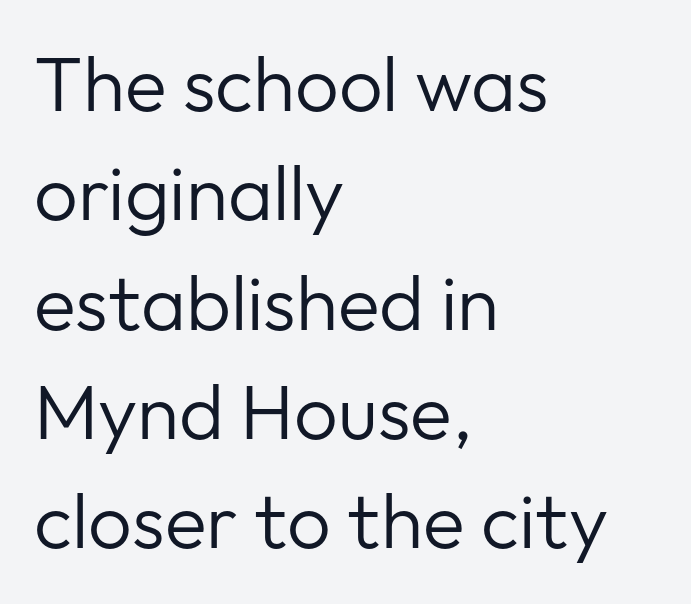
The setting favours the left margin, as ordinary paragraphs usually do. The rows are spaced the way most documents space them. Type without underlining. This sample uses an upright cut, with every glyph sitting square on the baseline. A quiet, ordinary-to-light weight characterises the typeface.
